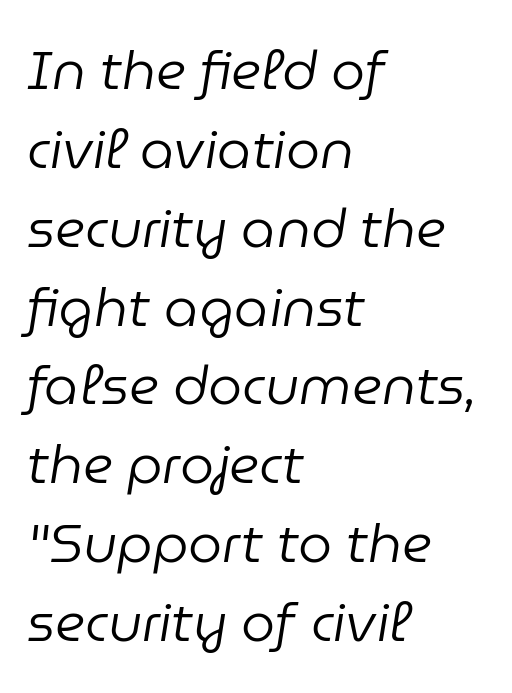
Honestly, there is no underline to notice here at all. These lines stack with their left ends in a neat column. The text carries the slant typical of an italic or oblique font. These lines are rendered in a variable-pitch font.
